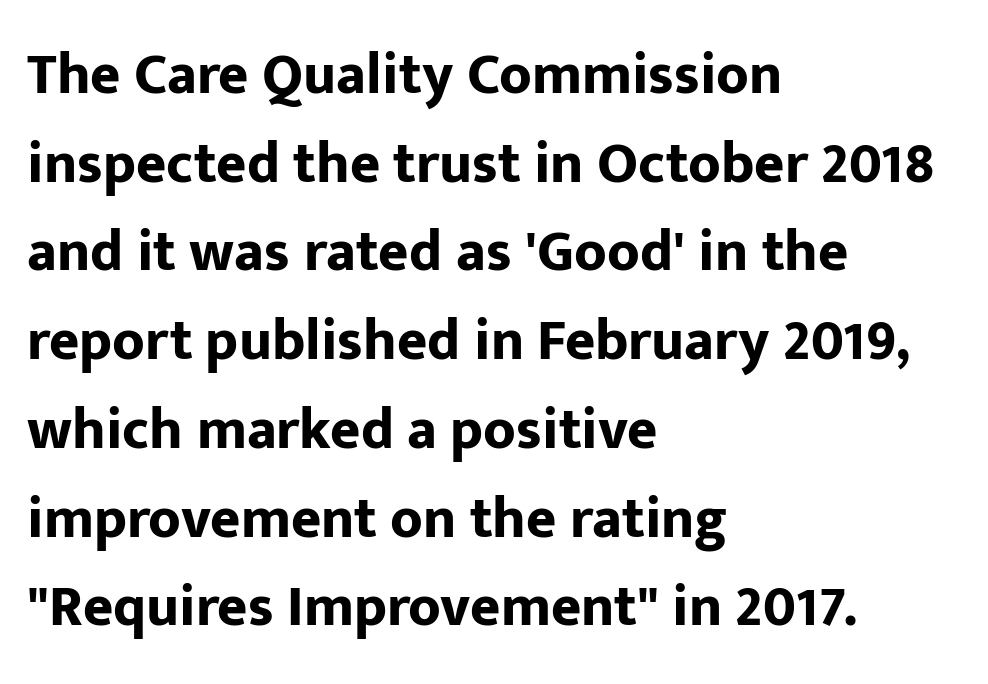
The image shows 58 px bold sans-serif type, upright; set left-aligned, normal line spacing (1.53x), normal letter spacing, not underlined; low stroke contrast and a medium x-height.
